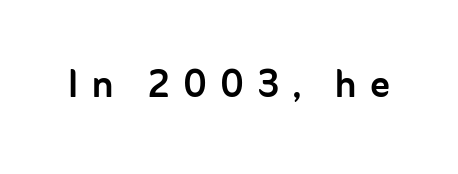
The image shows 48 px sans-serif type, upright; set unusually wide letter spacing (+0.28 em), not underlined; low stroke contrast and a medium x-height.
